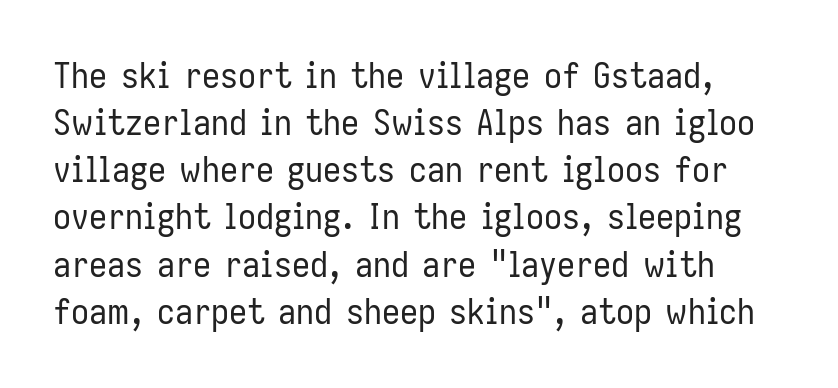
Q: Is the text bold? A: No.
Q: Is the text italic (slanted)? A: No, it is upright.
Q: Is the typeface a serif or a sans-serif typeface? A: Sans-serif.
Q: Is the text underlined? A: No.
Q: Is the spacing between letters normal or unusually wide? A: Normal.
Q: Is the spacing between lines tight, normal or loose? A: Normal.
Q: Width (condensed, normal, or wide)? A: Condensed.
Q: Stroke contrast? A: Low.
Q: x-height? A: Medium.
Q: Monospaced? A: No.
